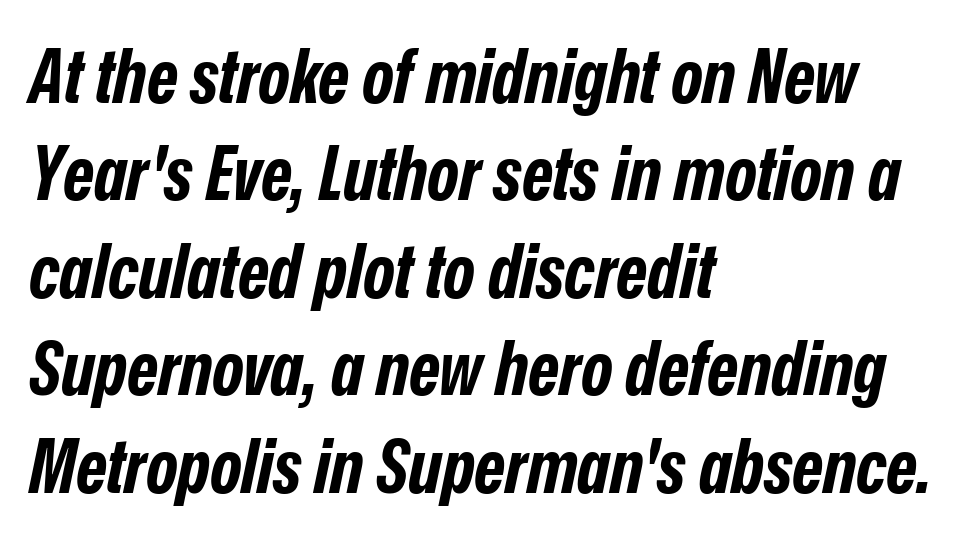
Each new line begins a customary step beneath the previous one. Just letters on the line, the space beneath them empty. Left-aligned paragraph, ragged on the right. Here the designer chose a conventional face with non-uniform glyph widths. Style check: oblique.
